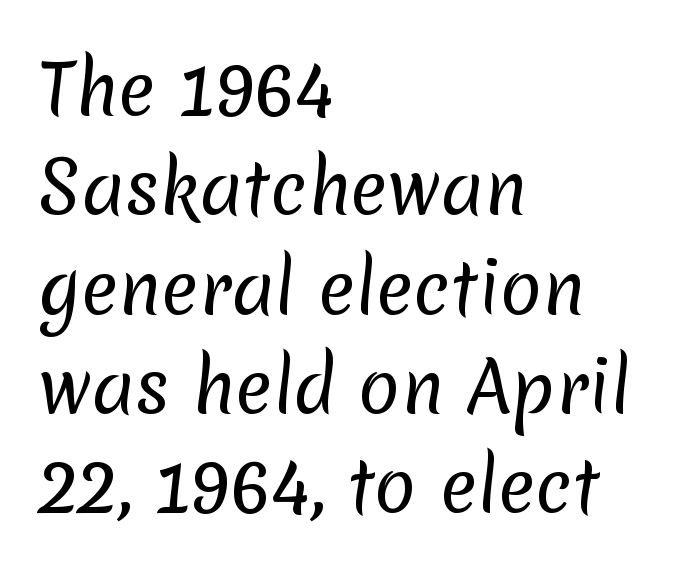
Letterform terminals end flat and unadorned throughout the passage. This sample uses plain, unmodified letter spacing. The zone under the glyphs is completely vacant. Is there much room between lines? A standard amount, neither cramped nor airy. Caption: multi-line text, flush left, ragged right.
